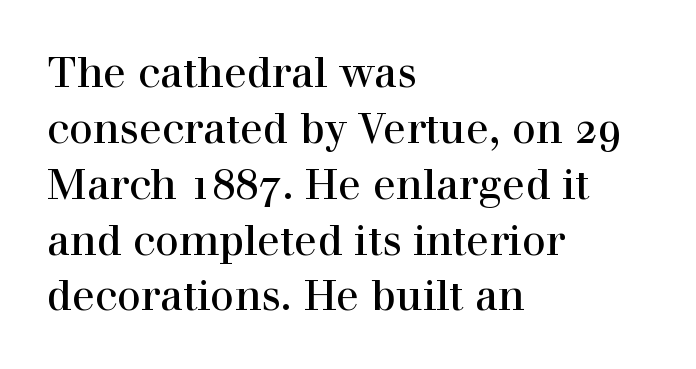
{"serif": "yes", "italic": "no", "width": "normal", "x_height": "medium", "monospaced": "no", "underline": "no", "align": "left", "line_spacing": "normal", "line_spacing_ratio": 1.33, "letter_spacing": "normal", "letter_spacing_em": 0.0, "glyph_px": 42}
